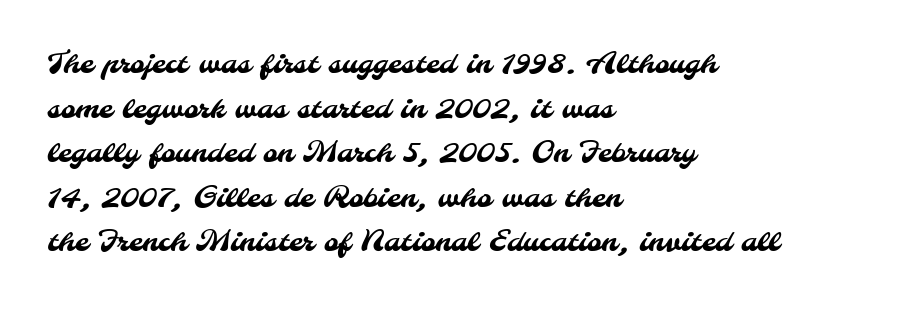
Q: Is the typeface a serif or a sans-serif typeface? A: Sans-serif.
Q: Is the text underlined? A: No.
Q: How is the paragraph aligned? A: Left-aligned.
Q: Is the spacing between letters normal or unusually wide? A: Normal.
Q: Is the spacing between lines tight, normal or loose? A: Normal.
Q: Width (condensed, normal, or wide)? A: Normal.
Q: Stroke contrast? A: Medium.
Q: x-height? A: Small.
Q: Monospaced? A: No.
